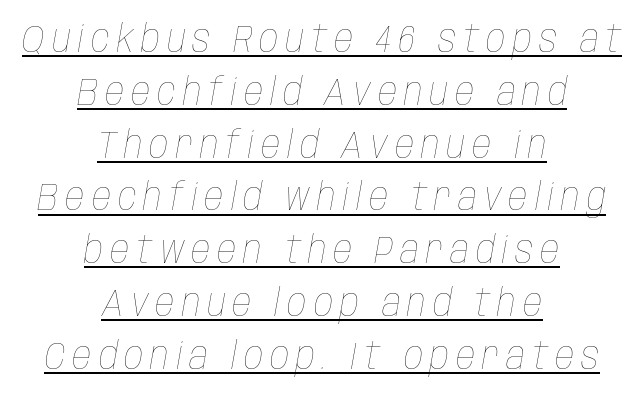
What's the leading like? Ordinary, nothing unusual. Letters have the restrained weight of plain body copy at most. The letters are slanted; this is an italic face. These lines are rendered in a variable-pitch font. Compared with a flush-left layout, this one balances lines on the center instead. Students, observe the line beneath the letters — that is underlining.
